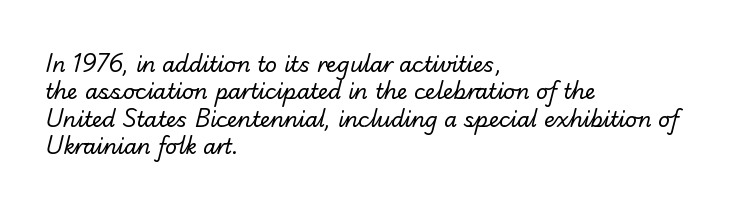
The image shows 21 px text type; set left-aligned, normal line spacing (1.3x), normal letter spacing, not underlined.
